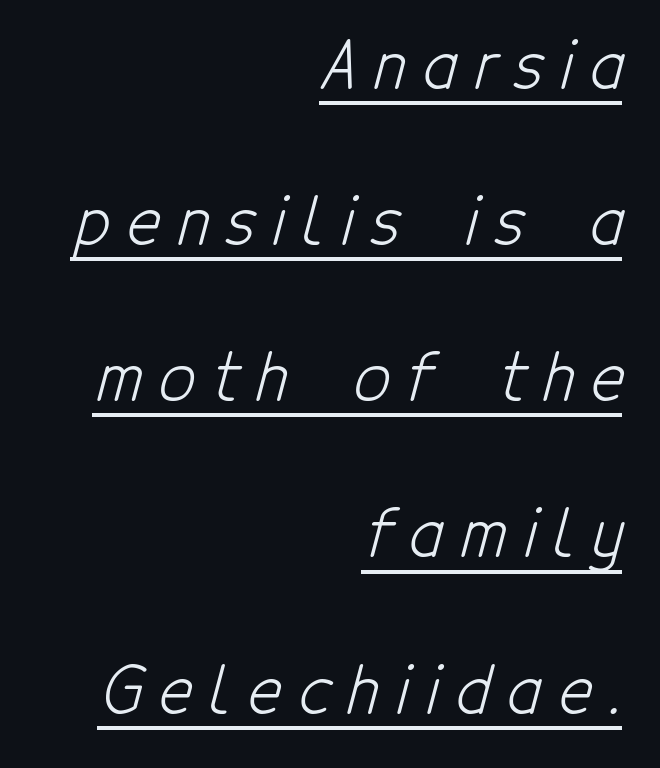
{"serif": "no", "bold": "no", "weight": "light", "width": "condensed", "stroke_contrast": "low", "x_height": "medium", "monospaced": "no", "underline": "yes", "align": "right", "line_spacing": "loose", "line_spacing_ratio": 2.44, "letter_spacing": "wide", "letter_spacing_em": 0.26, "glyph_px": 64}
